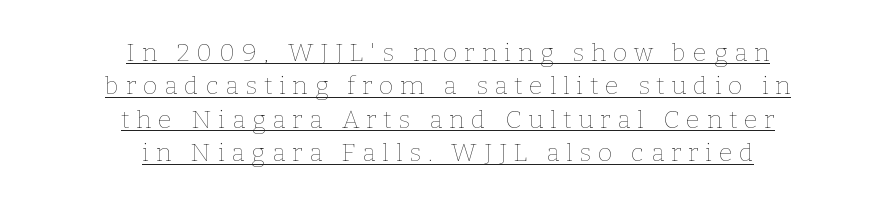
{"italic": "no", "bold": "no", "underline": "yes", "align": "center", "line_spacing": "normal", "line_spacing_ratio": 1.34, "letter_spacing": "wide", "letter_spacing_em": 0.27, "glyph_px": 25}
